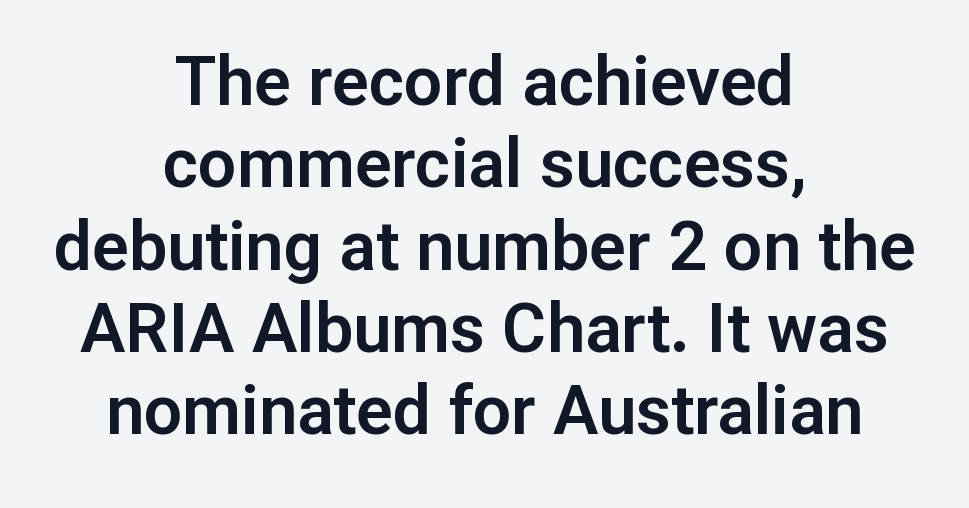
The image shows 68 px sans-serif type, upright; set centered, line spacing 1.21x, normal letter spacing, not underlined; low stroke contrast and a medium x-height.
